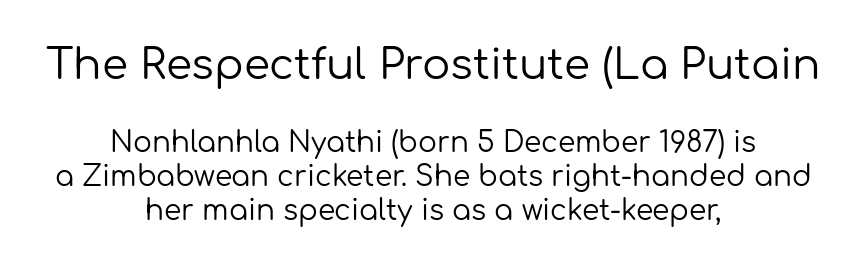
Q: Is the text bold? A: No.
Q: Is the text italic (slanted)? A: No, it is upright.
Q: Is the typeface a serif or a sans-serif typeface? A: Sans-serif.
Q: Is the text underlined? A: No.
Q: How is the paragraph aligned? A: Centered.
Q: Is the spacing between letters normal or unusually wide? A: Normal.
Q: Which block of text is set in a larger size, the first (top) or the second (bottom)? A: The first (top) one.
Q: Width (condensed, normal, or wide)? A: Normal.
Q: Stroke contrast? A: Low.
Q: x-height? A: Medium.
Q: Monospaced? A: No.
